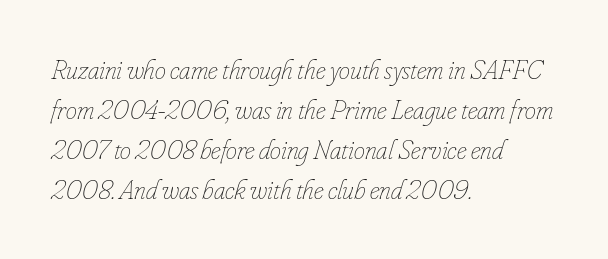
The image shows 28 px thin, condensed type, italic (leaning right); set left-aligned, normal line spacing (1.43x), normal letter spacing, not underlined; low stroke contrast and a small x-height.
